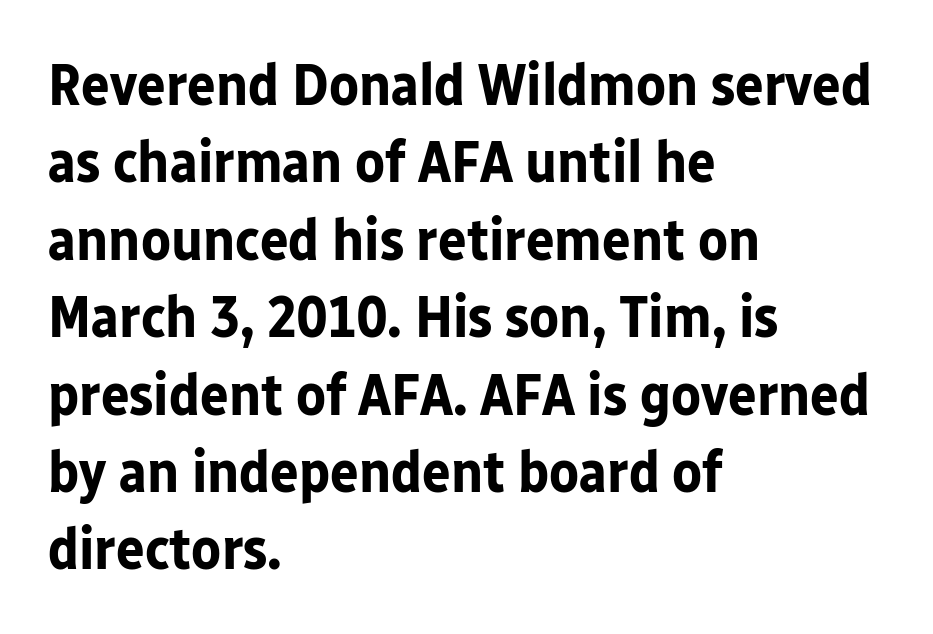
The image shows 60 px bold sans-serif type, upright; set left-aligned, normal line spacing (1.29x), normal letter spacing, not underlined; low stroke contrast and a medium x-height.
